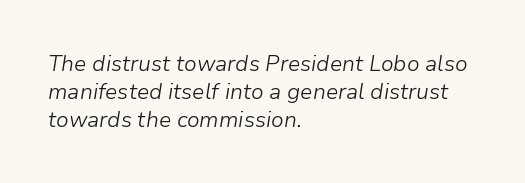
{"italic": "yes", "lean": "right", "slant_degrees": 9, "bold": "no", "underline": "no", "align": "left", "line_spacing": "normal", "line_spacing_ratio": 1.27, "letter_spacing": "normal", "letter_spacing_em": 0.0, "glyph_px": 22}
